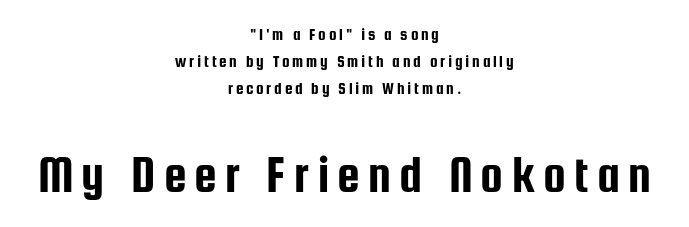
Check where the strokes stop: nothing finishes them off — pure sans. This block has exactly the height ordinary leading produces. Plain, unruled lines of type. Every character sits straight up, as roman type does.
